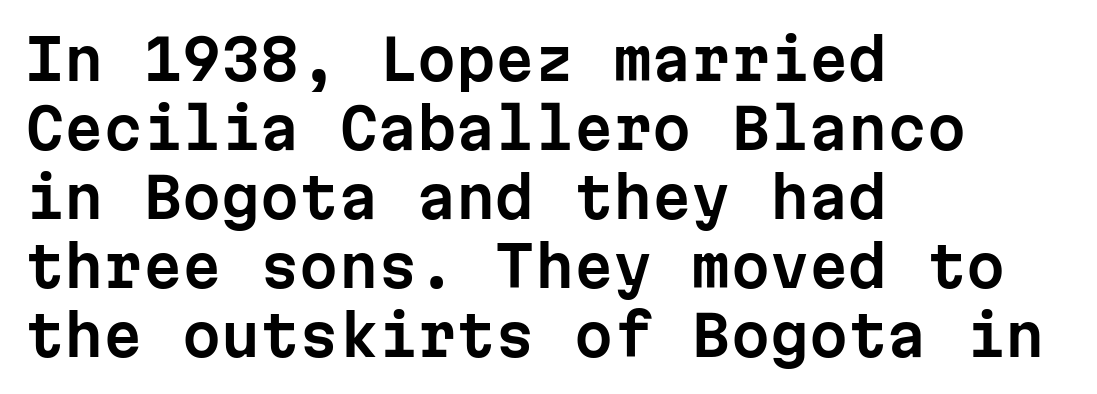
Rule under the text: the space is simply empty. Letter spacing: default. Regarding serifs, this sample does without them. Every character sits straight up, as roman type does.
